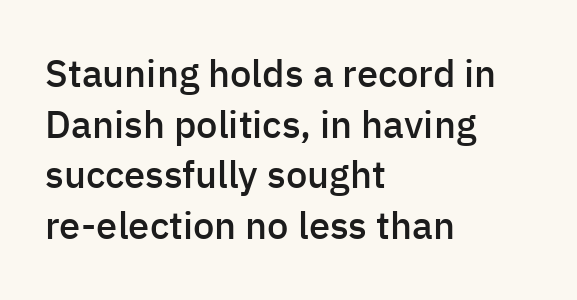
Q: Is the text bold? A: Semi-bold.
Q: Is the text italic (slanted)? A: No, it is upright.
Q: Is the typeface a serif or a sans-serif typeface? A: Sans-serif.
Q: Is the text underlined? A: No.
Q: How is the paragraph aligned? A: Left-aligned.
Q: Is the spacing between letters normal or unusually wide? A: Normal.
Q: Is the spacing between lines tight, normal or loose? A: Normal.
Q: Width (condensed, normal, or wide)? A: Normal.
Q: Stroke contrast? A: Low.
Q: x-height? A: Medium.
Q: Monospaced? A: No.
